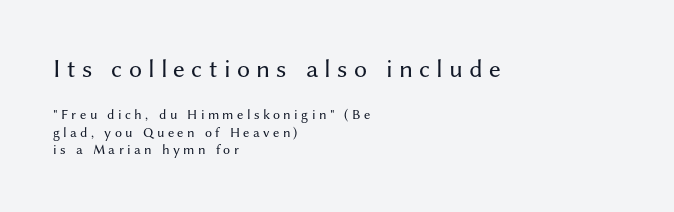
The image shows 26 px text type, upright; set left-aligned, normal line spacing (1.25x), unusually wide letter spacing (+0.24 em), not underlined; the first (top) block is 1.86x larger.
